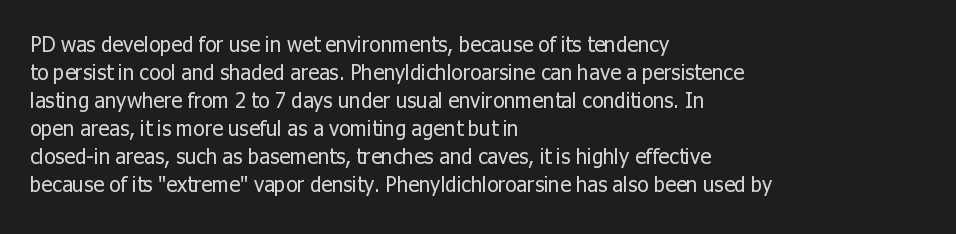
Q: Is the text bold? A: No.
Q: Is the text italic (slanted)? A: No, it is upright.
Q: Is the text underlined? A: No.
Q: How is the paragraph aligned? A: Left-aligned.
Q: Is the spacing between letters normal or unusually wide? A: Normal.
Q: Is the spacing between lines tight, normal or loose? A: Normal.
